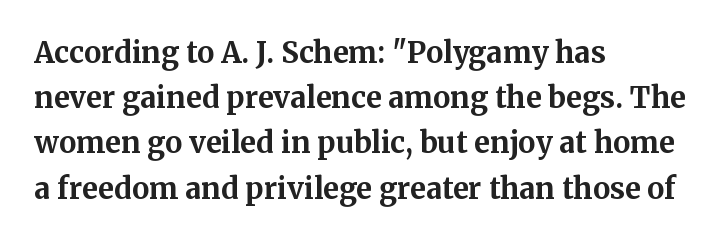
Each line starts at the same left margin while the right side varies. A serif font was chosen for this passage. Observe the ordinary spacing: letters are neighbours, not strangers. Proportional: the letters do not fall into vertical columns.
